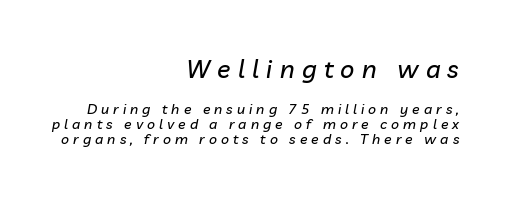
Q: Is the text italic (slanted)? A: Yes, it leans right by about 10 degrees.
Q: Is the text underlined? A: No.
Q: How is the paragraph aligned? A: Right-aligned.
Q: Is the spacing between letters normal or unusually wide? A: Unusually wide.
Q: Is the spacing between lines tight, normal or loose? A: Tight.
Q: Which block of text is set in a larger size, the first (top) or the second (bottom)? A: The first (top) one.
